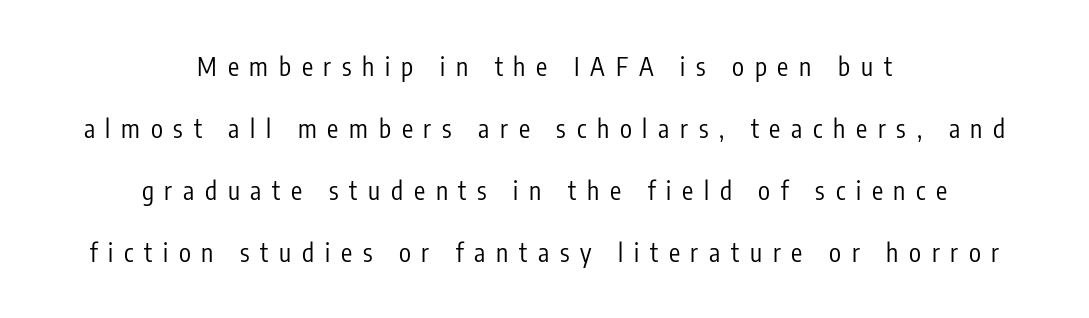
Caption: face not bold, strokes unweighted. Rows of type keep a wide berth in the vertical direction. Which margin do the lines hug? Neither — every line sits in the middle. Characters remain perfectly vertical along every line. Bare-footed words on every line.
